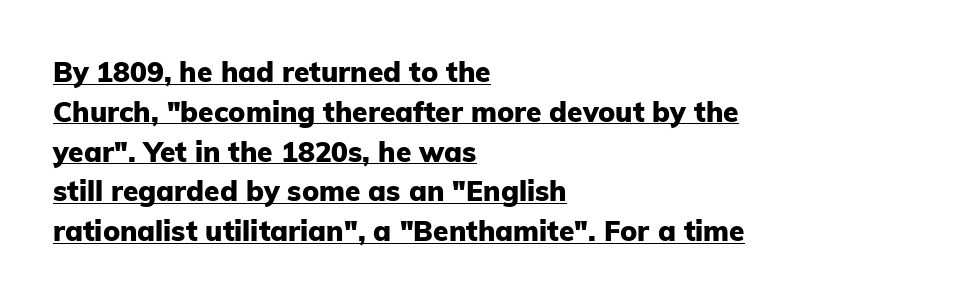
Q: Is the text bold? A: Yes.
Q: Is the text italic (slanted)? A: No, it is upright.
Q: Is the typeface a serif or a sans-serif typeface? A: Sans-serif.
Q: Is the text underlined? A: Yes.
Q: How is the paragraph aligned? A: Left-aligned.
Q: Is the spacing between letters normal or unusually wide? A: Normal.
Q: Is the spacing between lines tight, normal or loose? A: Normal.
Q: Width (condensed, normal, or wide)? A: Normal.
Q: Stroke contrast? A: Low.
Q: x-height? A: Medium.
Q: Monospaced? A: No.
